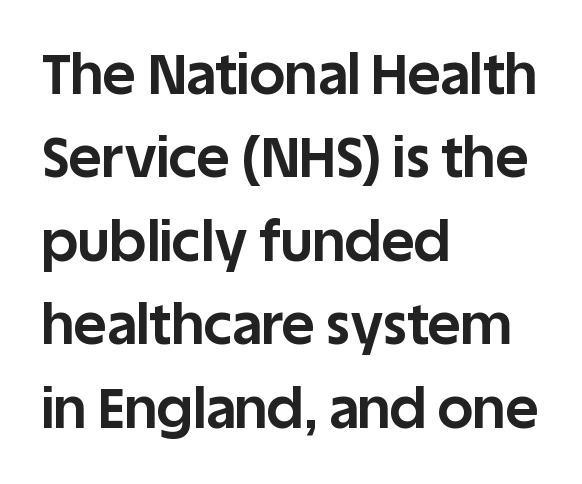
Is the type bold? Yes — the strokes are clearly thick and heavy. The area under the type is left untouched. You can tell from the bare stems that sans-serif type was used. Default kerning and tracking; the words read as compact shapes.
